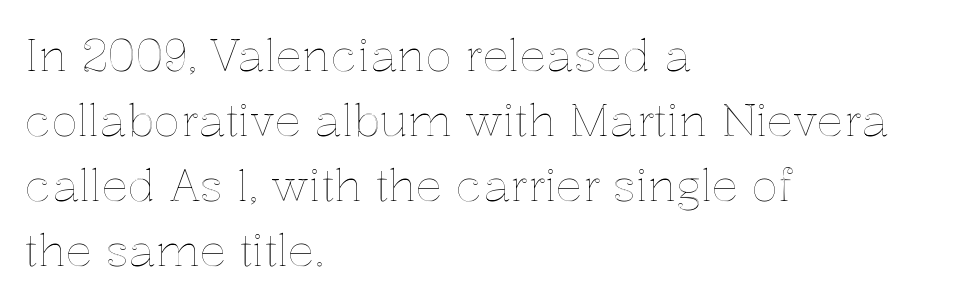
The image shows 44 px text type, upright; set left-aligned, normal line spacing (1.48x), normal letter spacing, not underlined; a medium x-height.
